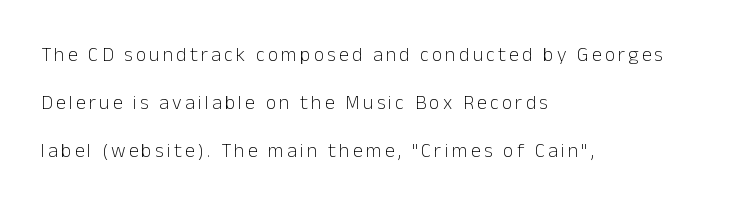
No extra ink here — the face is not bold. The lettering stays uniformly vertical, giving the passage a roman look. This rendering features lettering with no underline. Summary of vertical rhythm: relaxed, with wide interline spacing. Typeset ragged right — the left edge is the straight one.
